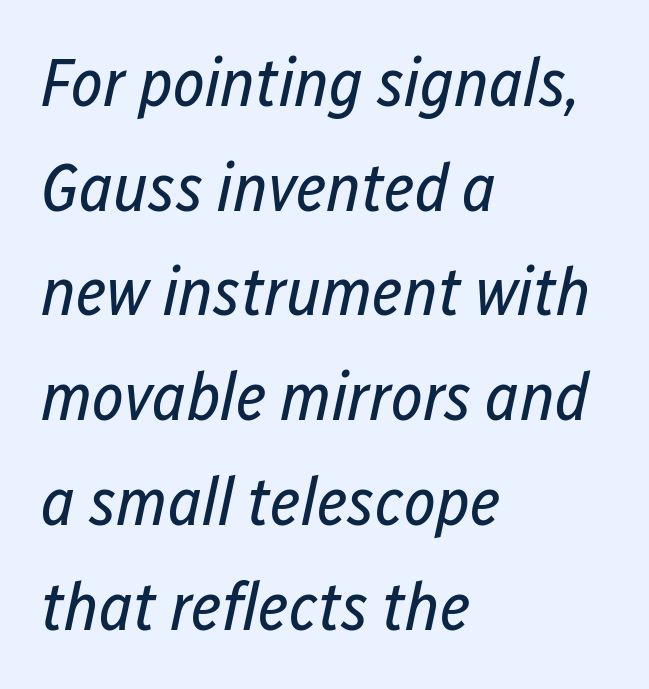
Q: Is the text bold? A: No.
Q: Is the text italic (slanted)? A: Yes, it leans right by about 12 degrees.
Q: Is the text underlined? A: No.
Q: How is the paragraph aligned? A: Left-aligned.
Q: Is the spacing between letters normal or unusually wide? A: Normal.
Q: Is the spacing between lines tight, normal or loose? A: Normal.
Q: Width (condensed, normal, or wide)? A: Condensed.
Q: Stroke contrast? A: Low.
Q: x-height? A: Medium.
Q: Monospaced? A: No.
